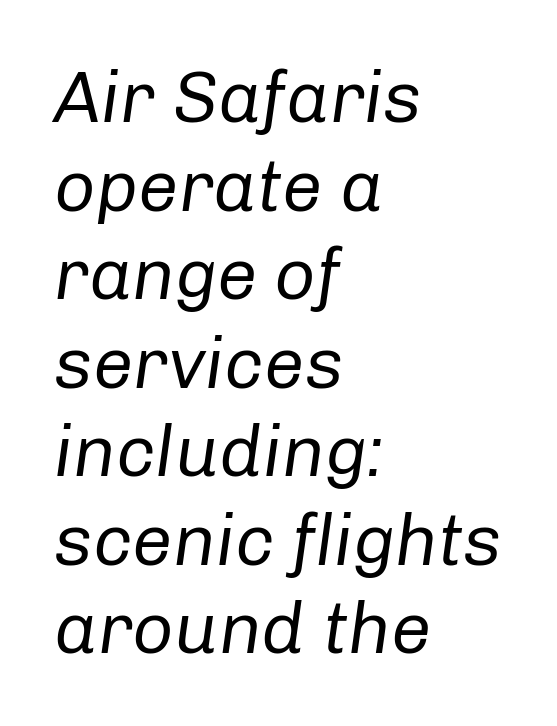
Each letter keeps its own natural width here, so spacing adapts to shape. Alignment: flush left. The strip under each line holds only bare page. A light-to-regular cut is what we see here.
